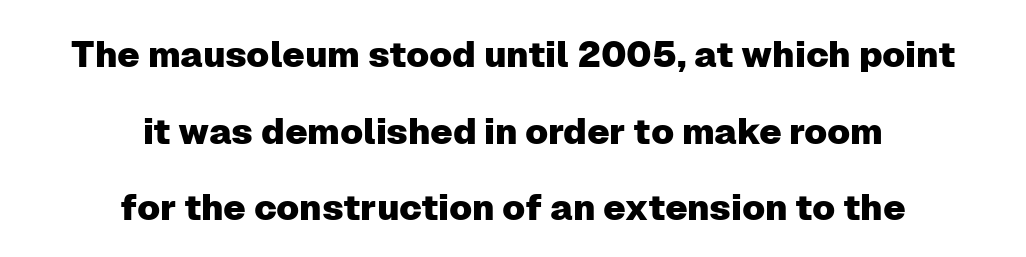
The image shows 36 px sans-serif type, upright; set centered, loose line spacing (2.13x), normal letter spacing, not underlined; low stroke contrast and a medium x-height.
